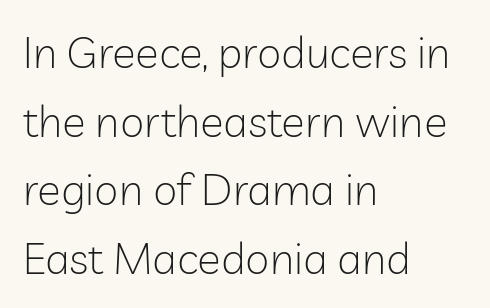
The image shows 44 px light sans-serif type, upright; set left-aligned, normal line spacing (1.56x), normal letter spacing, not underlined; low stroke contrast and a medium x-height.
